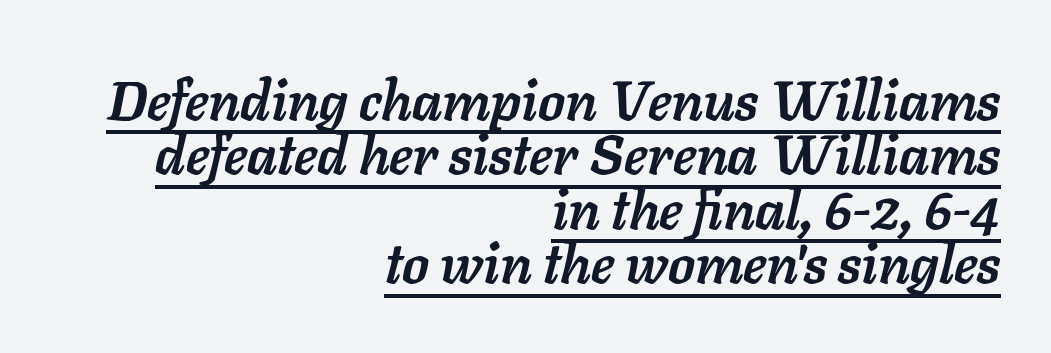
{"italic": "yes", "lean": "right", "slant_degrees": 11, "bold": "yes", "weight": "semibold", "width": "normal", "stroke_contrast": "low", "x_height": "medium", "monospaced": "no", "underline": "yes", "align": "right", "line_spacing": "tight", "line_spacing_ratio": 0.99, "letter_spacing": "normal", "letter_spacing_em": 0.0, "glyph_px": 55}
